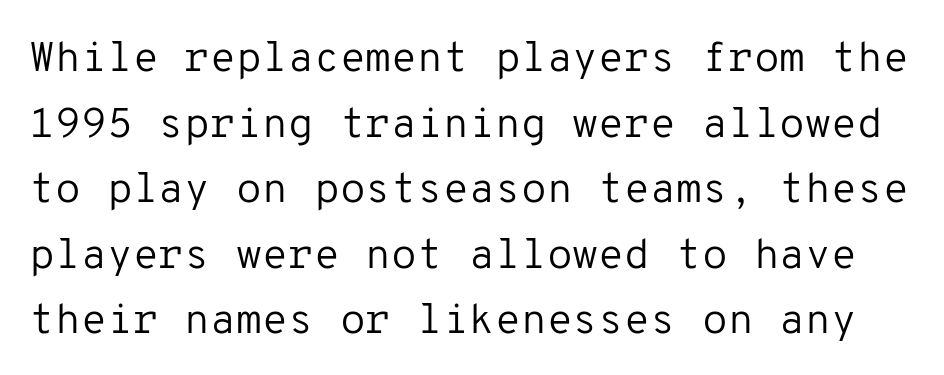
The image shows 42 px regular-weight sans-serif type, upright, monospaced; set normal line spacing (1.56x), normal letter spacing, not underlined; low stroke contrast and a medium x-height.
